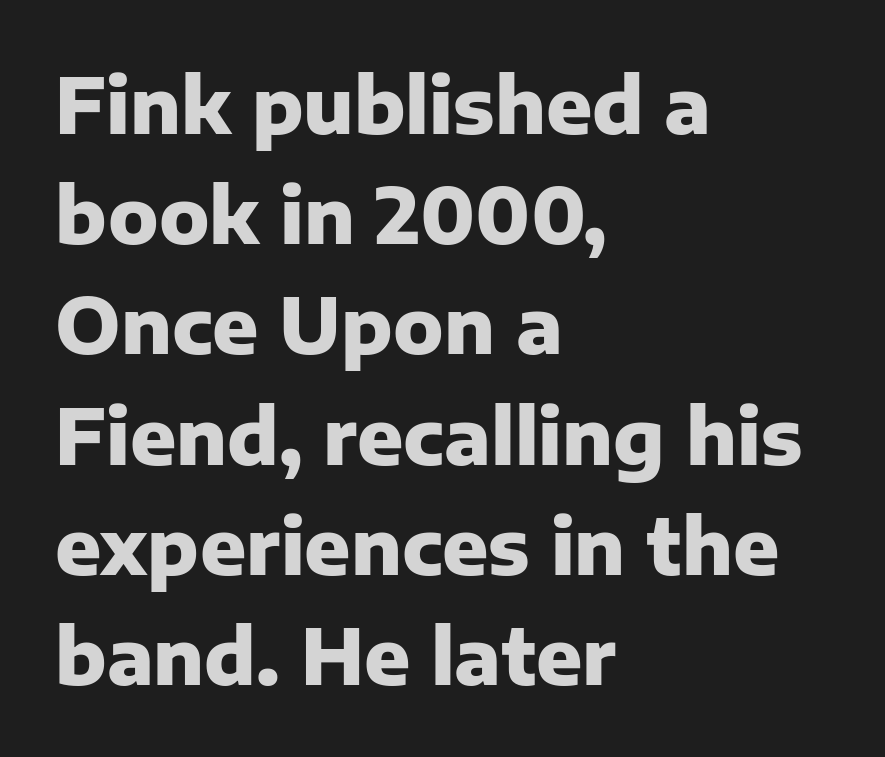
Q: Is the text bold? A: Yes.
Q: Is the text italic (slanted)? A: No, it is upright.
Q: Is the typeface a serif or a sans-serif typeface? A: Sans-serif.
Q: Is the text underlined? A: No.
Q: How is the paragraph aligned? A: Left-aligned.
Q: Is the spacing between letters normal or unusually wide? A: Normal.
Q: Is the spacing between lines tight, normal or loose? A: Normal.
Q: Width (condensed, normal, or wide)? A: Normal.
Q: Stroke contrast? A: Low.
Q: x-height? A: Medium.
Q: Monospaced? A: No.
